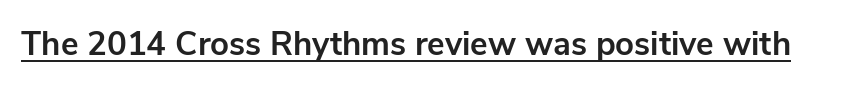
Q: Is the text bold? A: Yes.
Q: Is the text italic (slanted)? A: No, it is upright.
Q: Is the typeface a serif or a sans-serif typeface? A: Sans-serif.
Q: Is the text underlined? A: Yes.
Q: Is the spacing between letters normal or unusually wide? A: Normal.
Q: Width (condensed, normal, or wide)? A: Normal.
Q: Stroke contrast? A: Low.
Q: x-height? A: Medium.
Q: Monospaced? A: No.
